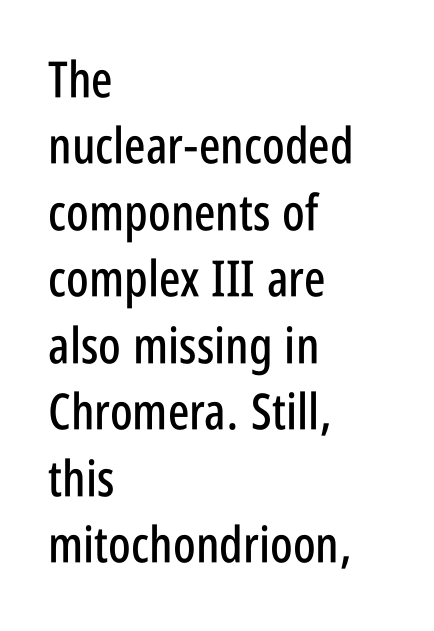
{"serif": "no", "italic": "no", "width": "condensed", "stroke_contrast": "low", "x_height": "large", "monospaced": "no", "underline": "no", "align": "left", "line_spacing": "normal", "line_spacing_ratio": 1.33, "letter_spacing": "normal", "letter_spacing_em": 0.0, "glyph_px": 50}
